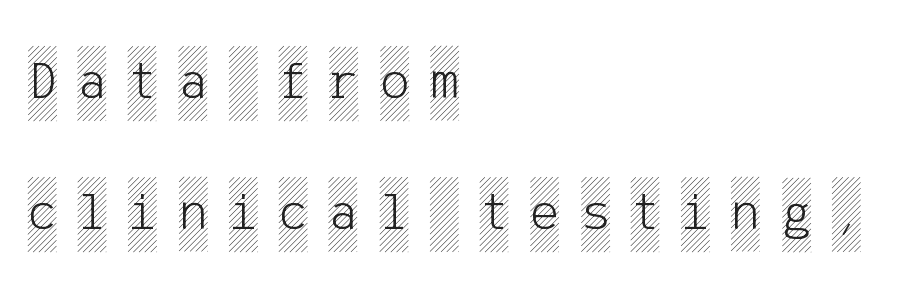
Q: Is the text italic (slanted)? A: No, it is upright.
Q: Is the text underlined? A: No.
Q: How is the paragraph aligned? A: Left-aligned.
Q: Is the spacing between letters normal or unusually wide? A: Unusually wide.
Q: Is the spacing between lines tight, normal or loose? A: Loose.
Q: Width (condensed, normal, or wide)? A: Condensed.
Q: x-height? A: Large.
